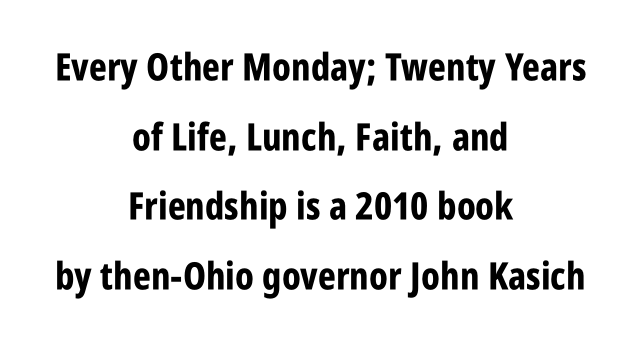
{"serif": "no", "italic": "no", "bold": "yes", "weight": "bold", "width": "condensed", "stroke_contrast": "low", "x_height": "large", "monospaced": "no", "underline": "no", "align": "center", "line_spacing_ratio": 1.83, "letter_spacing": "normal", "letter_spacing_em": 0.0, "glyph_px": 38}
